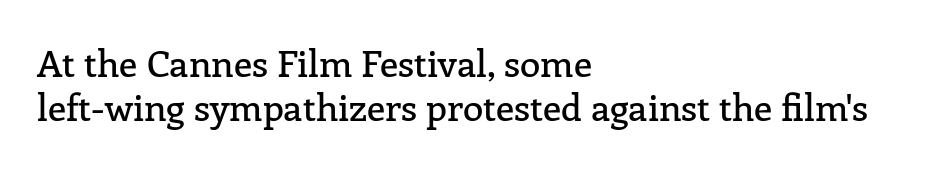
The image shows 37 px serif type, upright; set left-aligned, line spacing 1.19x, normal letter spacing, not underlined; low stroke contrast and a medium x-height.
